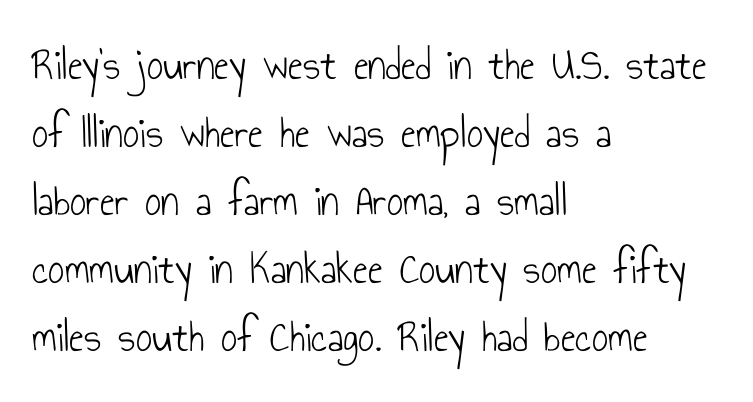
{"serif": "no", "italic": "no", "bold": "no", "weight": "light", "width": "condensed", "stroke_contrast": "low", "x_height": "small", "monospaced": "no", "underline": "no", "align": "left", "line_spacing": "normal", "line_spacing_ratio": 1.51, "letter_spacing": "normal", "letter_spacing_em": 0.0, "glyph_px": 45}
